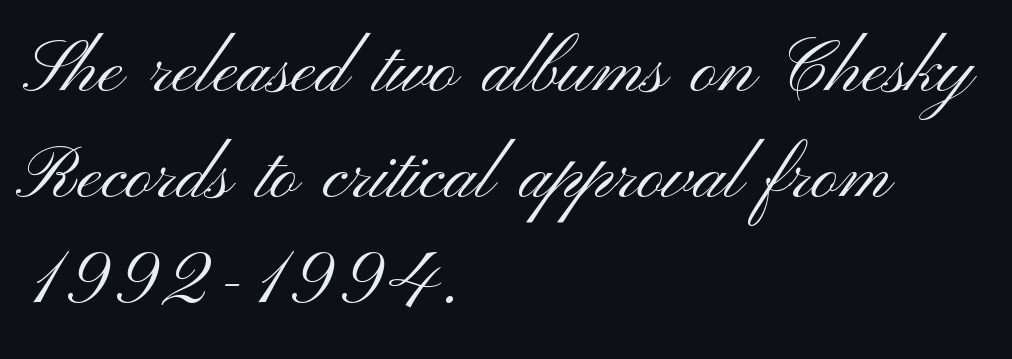
The image shows 74 px light, wide sans-serif type; set left-aligned, normal line spacing (1.43x), normal letter spacing, not underlined; medium stroke contrast and a small x-height.
